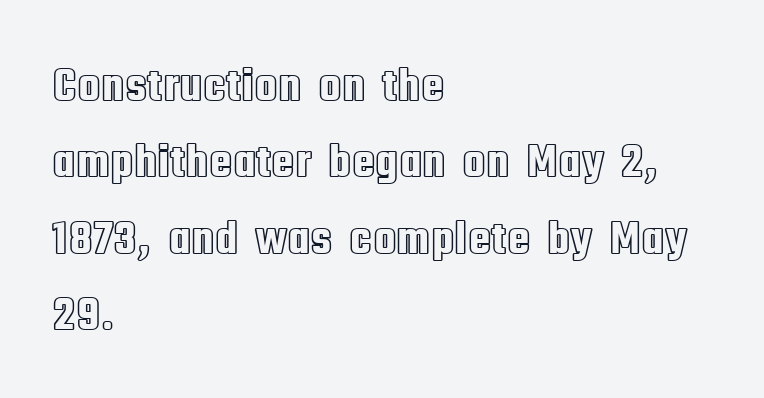
The image shows 48 px condensed type, upright; set left-aligned, normal line spacing (1.59x), normal letter spacing, not underlined; a large x-height.
